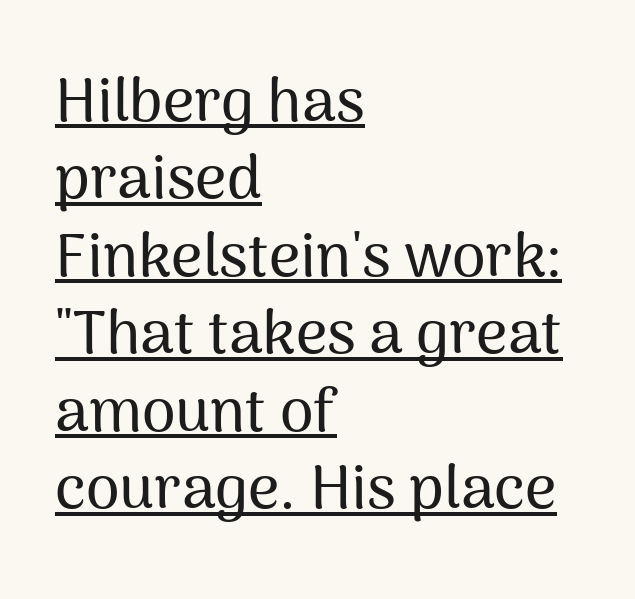
If you drew a ruler down the left edge, every line would touch it. These lines are rendered in a variable-pitch font. The specimen includes a rule beneath the text block's lines. I'd call this a sans setting — the letters go barefoot. The leading is moderate, giving the passage an even texture. Ascenders rise straight up at ninety degrees.
